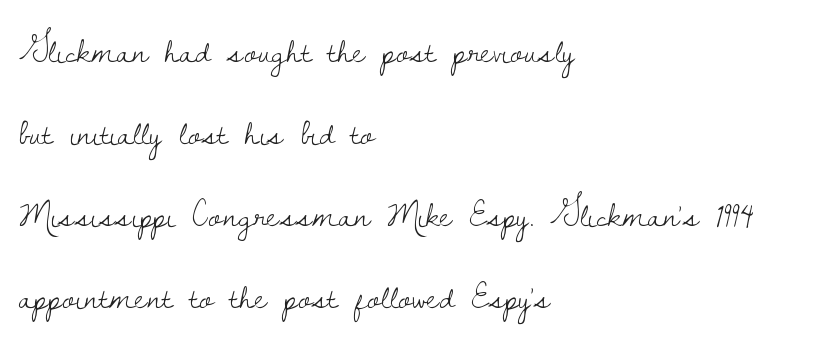
The image shows 38 px light serif type; set left-aligned, loose line spacing (2.16x), normal letter spacing, not underlined; low stroke contrast and a small x-height.
